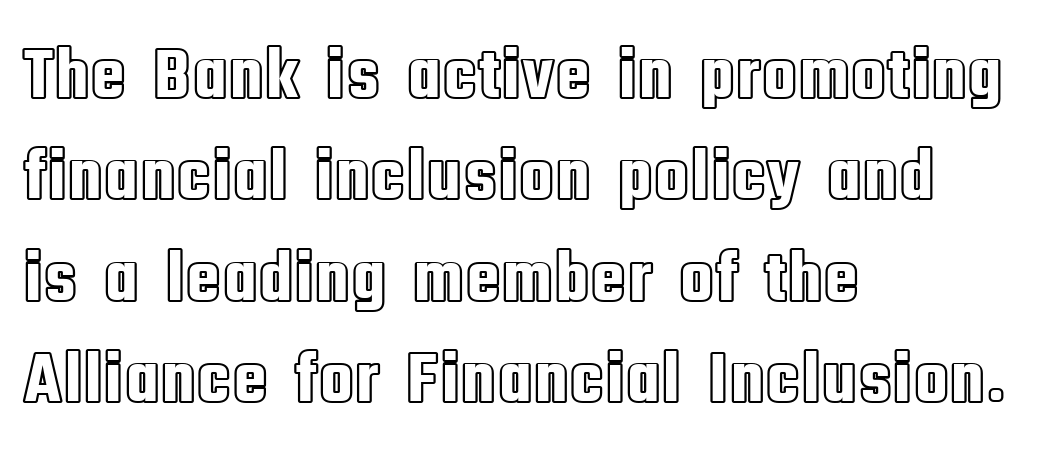
The rag falls on the right side of this text block. The passage shown stacks its lines at a standard gap. Any mark beneath the type? The region is blank. Proportional: the letters do not fall into vertical columns. The passage shown has conventional tracking throughout. Italic? Not at all — the glyphs are vertical.
